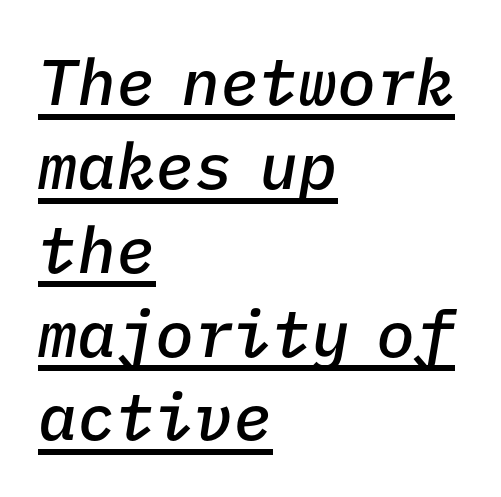
{"italic": "yes", "lean": "right", "slant_degrees": 9, "bold": "semi", "weight": "semibold", "width": "normal", "stroke_contrast": "low", "x_height": "medium", "monospaced": "yes", "underline": "yes", "align": "left", "line_spacing": "normal", "line_spacing_ratio": 1.29, "letter_spacing": "normal", "letter_spacing_em": 0.0, "glyph_px": 65}
